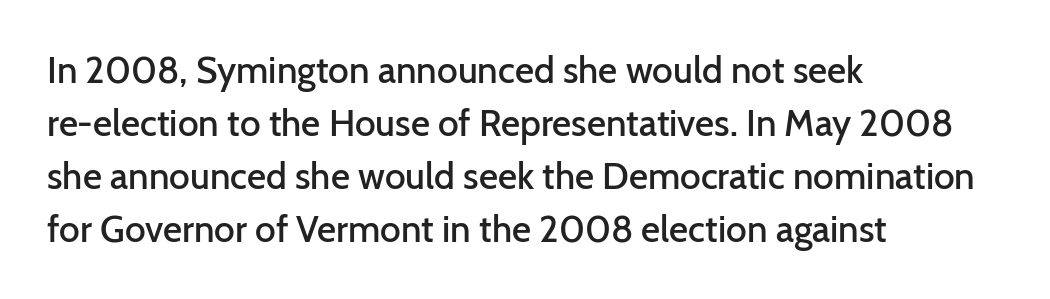
Q: Is the text bold? A: Semi-bold.
Q: Is the text italic (slanted)? A: No, it is upright.
Q: Is the typeface a serif or a sans-serif typeface? A: Sans-serif.
Q: Is the text underlined? A: No.
Q: How is the paragraph aligned? A: Left-aligned.
Q: Is the spacing between letters normal or unusually wide? A: Normal.
Q: Is the spacing between lines tight, normal or loose? A: Normal.
Q: Width (condensed, normal, or wide)? A: Normal.
Q: Stroke contrast? A: Low.
Q: x-height? A: Medium.
Q: Monospaced? A: No.
